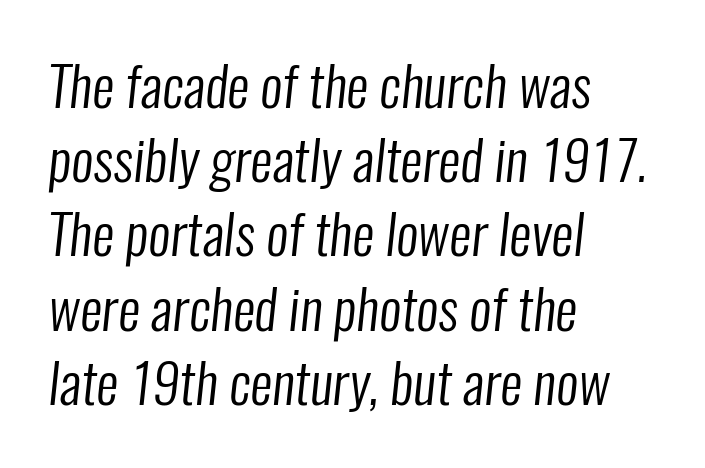
Q: Is the text bold? A: No.
Q: Is the typeface a serif or a sans-serif typeface? A: Sans-serif.
Q: Is the text underlined? A: No.
Q: How is the paragraph aligned? A: Left-aligned.
Q: Is the spacing between letters normal or unusually wide? A: Normal.
Q: Is the spacing between lines tight, normal or loose? A: Normal.
Q: Width (condensed, normal, or wide)? A: Condensed.
Q: Stroke contrast? A: Low.
Q: x-height? A: Medium.
Q: Monospaced? A: No.
